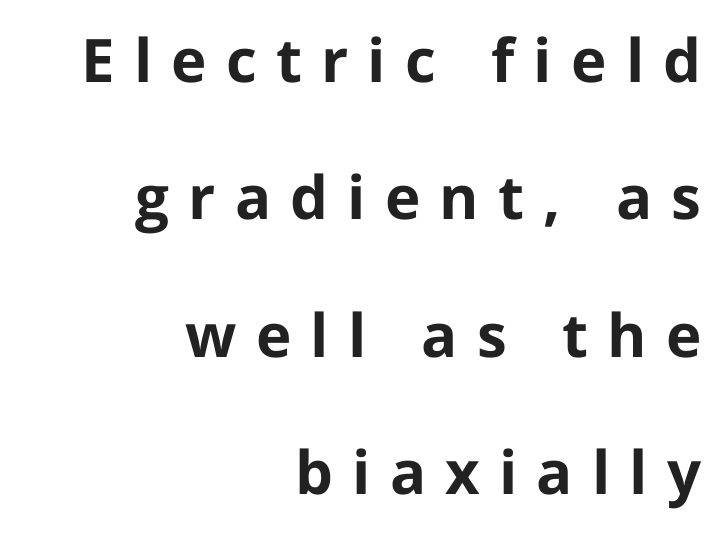
The image shows 60 px bold sans-serif type, upright; set right-aligned, loose line spacing (2.29x), unusually wide letter spacing (+0.32 em), not underlined; low stroke contrast and a medium x-height.
